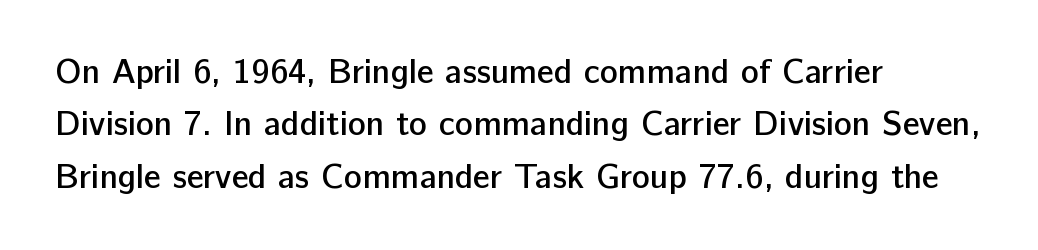
{"serif": "no", "italic": "no", "bold": "semi", "weight": "semibold", "width": "normal", "stroke_contrast": "low", "x_height": "medium", "monospaced": "no", "underline": "no", "align": "left", "line_spacing": "normal", "line_spacing_ratio": 1.54, "letter_spacing": "normal", "letter_spacing_em": 0.0, "glyph_px": 34}
